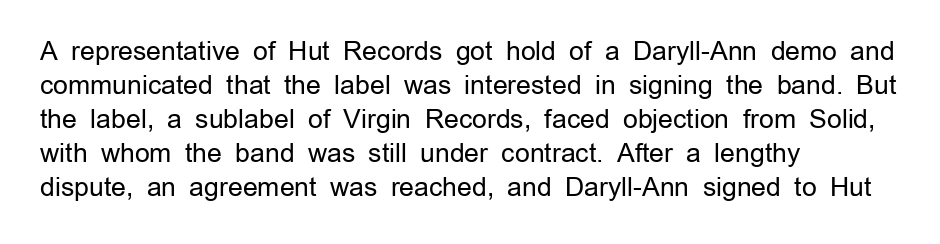
{"italic": "no", "bold": "no", "underline": "no", "align": "left", "line_spacing": "normal", "line_spacing_ratio": 1.31, "letter_spacing": "normal", "letter_spacing_em": 0.0, "glyph_px": 26}
